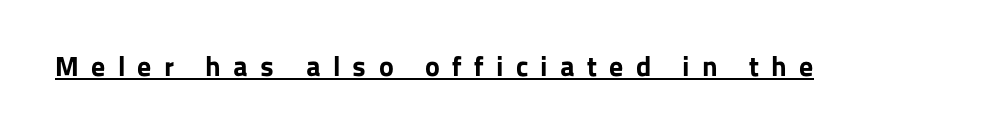
{"serif": "no", "italic": "no", "bold": "yes", "weight": "bold", "width": "normal", "stroke_contrast": "low", "x_height": "medium", "monospaced": "no", "underline": "yes", "letter_spacing": "wide", "letter_spacing_em": 0.44, "glyph_px": 28}
